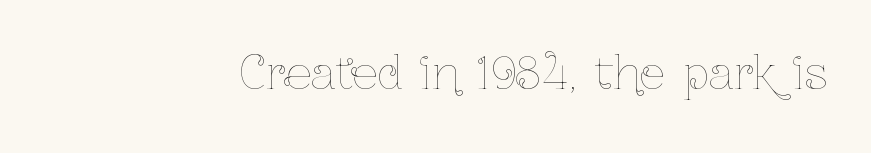
Q: Is the text bold? A: No.
Q: Is the text italic (slanted)? A: No, it is upright.
Q: Is the text underlined? A: No.
Q: How is the paragraph aligned? A: Right-aligned.
Q: Is the spacing between letters normal or unusually wide? A: Normal.
Q: Width (condensed, normal, or wide)? A: Condensed.
Q: Stroke contrast? A: Low.
Q: x-height? A: Medium.
Q: Monospaced? A: No.
